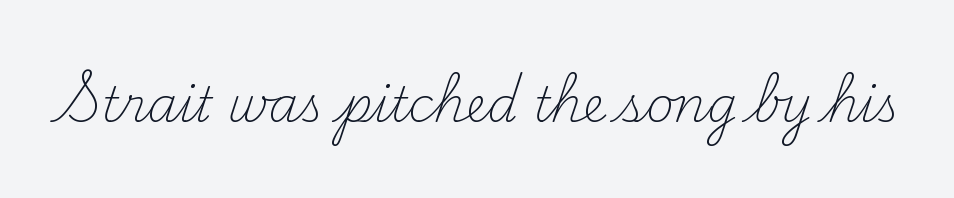
Q: Is the text bold? A: No.
Q: Is the text italic (slanted)? A: Yes.
Q: Is the text underlined? A: No.
Q: Is the spacing between letters normal or unusually wide? A: Normal.
Q: Width (condensed, normal, or wide)? A: Normal.
Q: Stroke contrast? A: Medium.
Q: x-height? A: Small.
Q: Monospaced? A: No.
